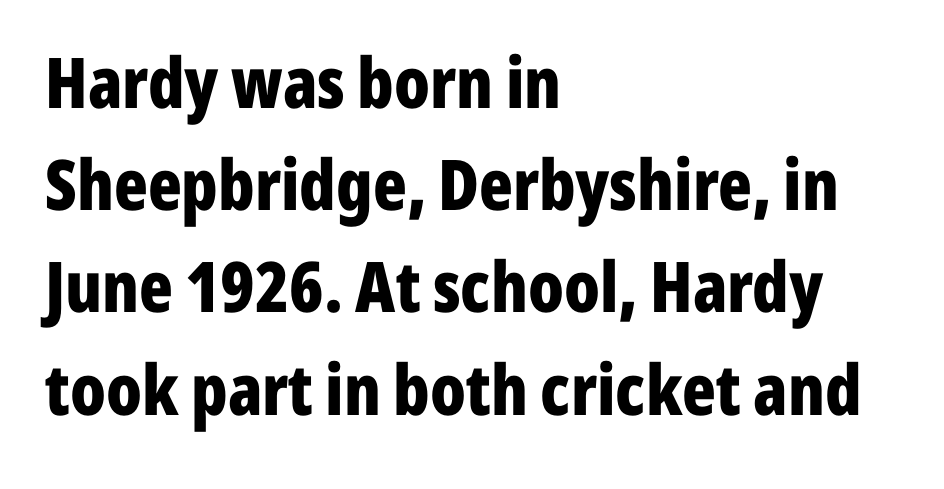
The line-height multiplier appears to be the usual default. Nope, not italic — everything's standing straight. Unmarked baselines from the first word to the last. Proportional: the letters do not fall into vertical columns.
